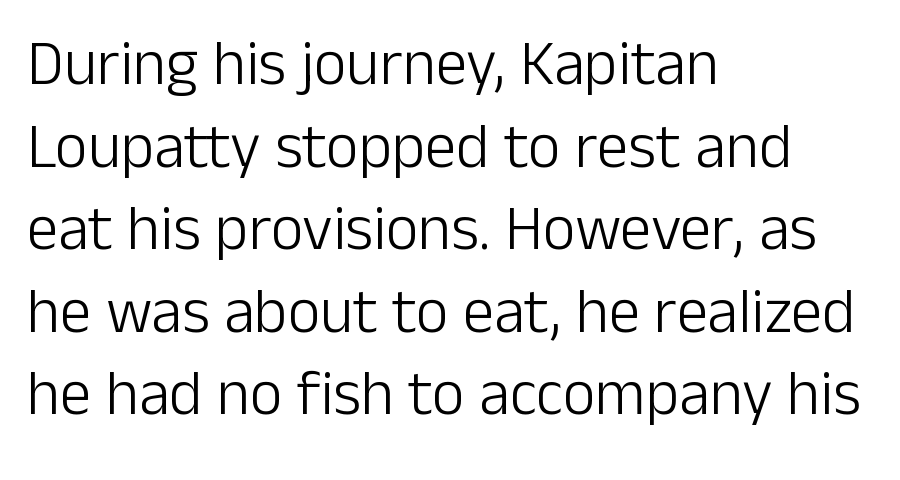
Proportional: the letters do not fall into vertical columns. Which margin do the lines hug? The left one — the right edge is uneven. This block has exactly the height ordinary leading produces. The typeface has the unassuming heft of standard copy or less. Tracking here is standard; glyphs follow each other at the usual distance. This sample uses an upright cut, with every glyph sitting square on the baseline.
